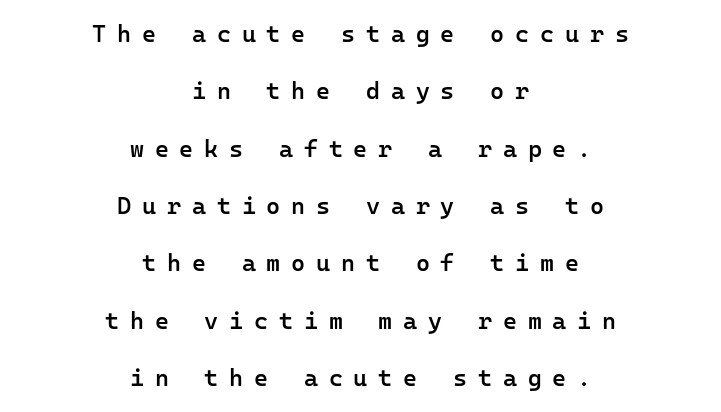
Q: Is the text bold? A: Semi-bold.
Q: Is the text italic (slanted)? A: No, it is upright.
Q: Is the text underlined? A: No.
Q: How is the paragraph aligned? A: Centered.
Q: Is the spacing between letters normal or unusually wide? A: Unusually wide.
Q: Is the spacing between lines tight, normal or loose? A: Loose.
